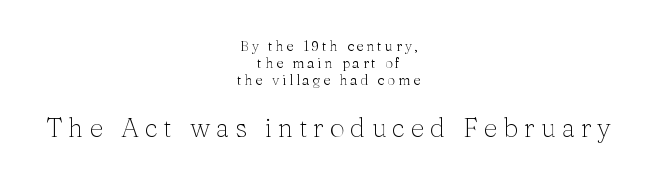
Q: Is the text bold? A: No.
Q: Is the text italic (slanted)? A: No, it is upright.
Q: Is the text underlined? A: No.
Q: How is the paragraph aligned? A: Centered.
Q: Is the spacing between letters normal or unusually wide? A: Unusually wide.
Q: Which block of text is set in a larger size, the first (top) or the second (bottom)? A: The second (bottom) one.
